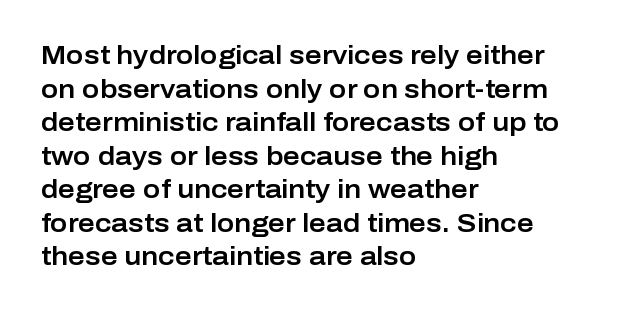
The zone under the glyphs is completely vacant. Line starts are locked; line ends wander. Look at the tracking — it's just the regular setting, nothing added. Horizontal bands of white between lines are of average thickness.
